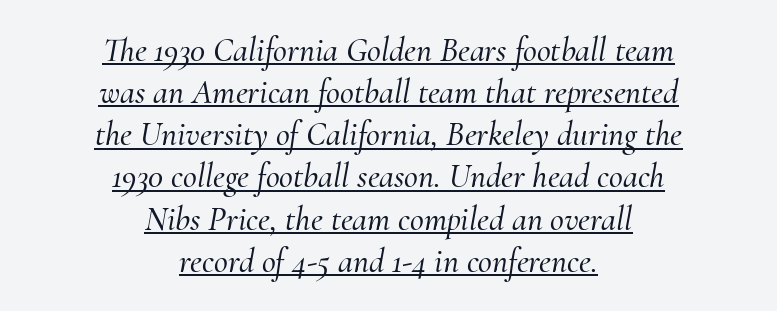
{"serif": "yes", "italic": "yes", "lean": "right", "slant_degrees": 10, "width": "normal", "stroke_contrast": "medium", "x_height": "small", "monospaced": "no", "underline": "yes", "align": "center", "line_spacing_ratio": 1.24, "letter_spacing": "normal", "letter_spacing_em": 0.0, "glyph_px": 34}
